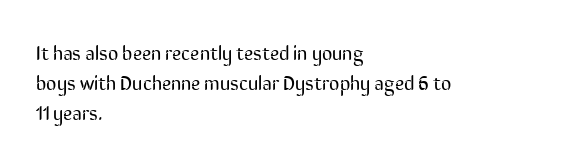
The image shows 20 px text type, upright; set left-aligned, normal line spacing (1.49x), normal letter spacing, not underlined.
